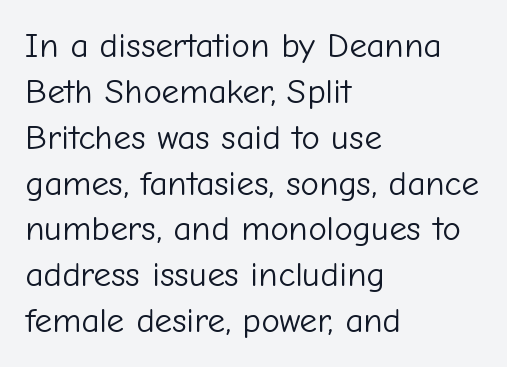
The image shows 35 px light sans-serif type, upright; set left-aligned, normal line spacing (1.31x), normal letter spacing, not underlined; low stroke contrast and a medium x-height.
